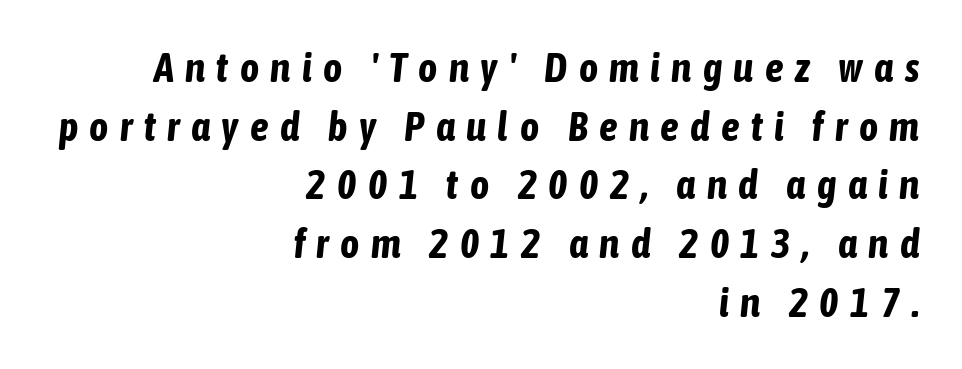
The image shows 41 px bold, condensed type, italic (leaning right); set right-aligned, normal line spacing (1.43x), unusually wide letter spacing (+0.28 em), not underlined; low stroke contrast and a medium x-height.
